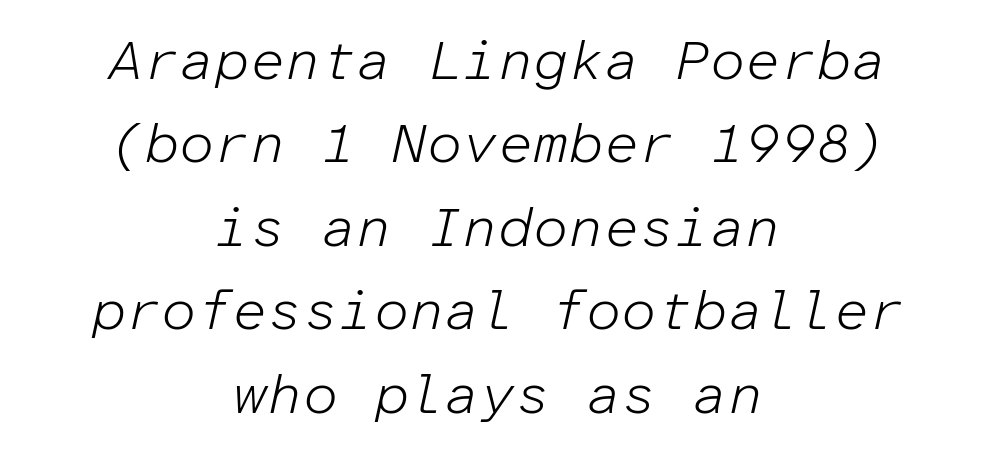
Q: Is the text bold? A: No.
Q: Is the text italic (slanted)? A: Yes, it leans right by about 12 degrees.
Q: Is the text underlined? A: No.
Q: How is the paragraph aligned? A: Centered.
Q: Is the spacing between letters normal or unusually wide? A: Normal.
Q: Is the spacing between lines tight, normal or loose? A: Normal.
Q: Width (condensed, normal, or wide)? A: Normal.
Q: Stroke contrast? A: Low.
Q: x-height? A: Medium.
Q: Monospaced? A: Yes.
